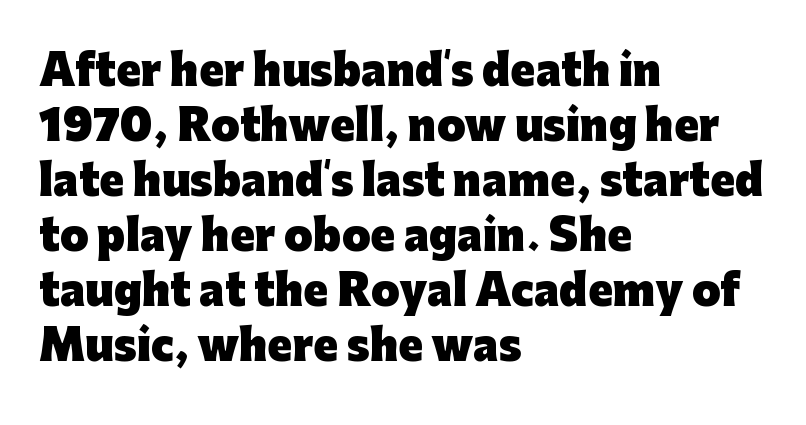
The image shows 41 px heavy sans-serif type, upright; set left-aligned, normal line spacing (1.34x), normal letter spacing, not underlined; low stroke contrast and a medium x-height.
